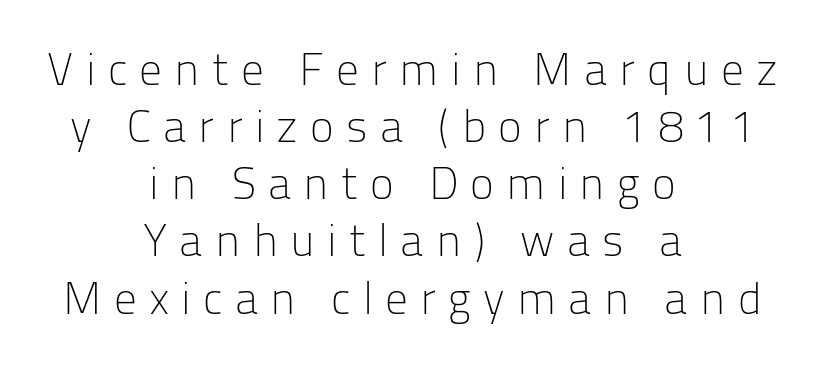
The image shows 45 px light sans-serif type, upright; set centered, normal line spacing (1.27x), unusually wide letter spacing (+0.27 em), not underlined; low stroke contrast and a medium x-height.
